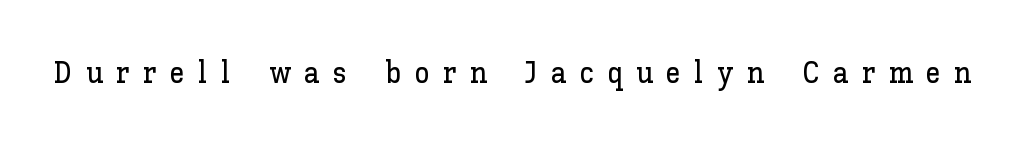
Q: Is the text italic (slanted)? A: No, it is upright.
Q: Is the text underlined? A: No.
Q: Is the spacing between letters normal or unusually wide? A: Unusually wide.
Q: Width (condensed, normal, or wide)? A: Normal.
Q: Stroke contrast? A: Low.
Q: x-height? A: Medium.
Q: Monospaced? A: No.
